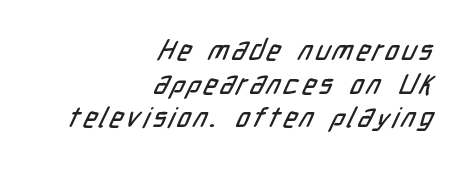
The image shows 28 px condensed sans-serif type; set right-aligned, line spacing 1.2x, not underlined; low stroke contrast and a medium x-height.
